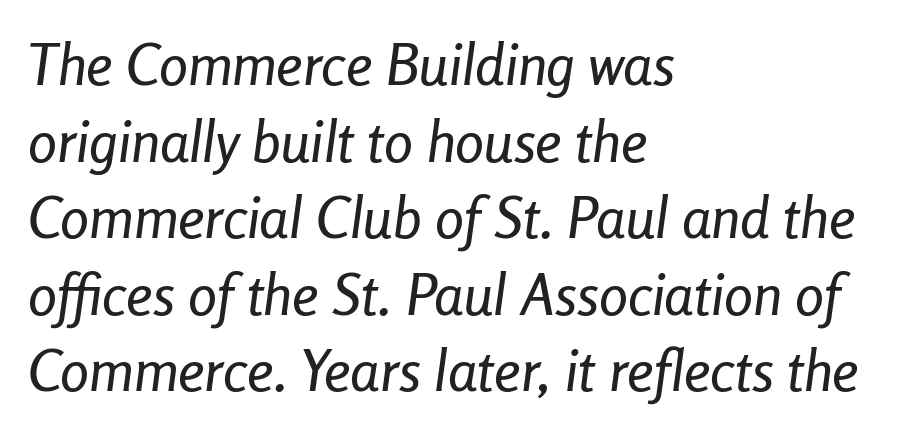
Q: Is the text italic (slanted)? A: Yes, it leans right by about 8 degrees.
Q: Is the text underlined? A: No.
Q: How is the paragraph aligned? A: Left-aligned.
Q: Is the spacing between letters normal or unusually wide? A: Normal.
Q: Is the spacing between lines tight, normal or loose? A: Normal.
Q: Width (condensed, normal, or wide)? A: Condensed.
Q: Stroke contrast? A: Low.
Q: x-height? A: Medium.
Q: Monospaced? A: No.
